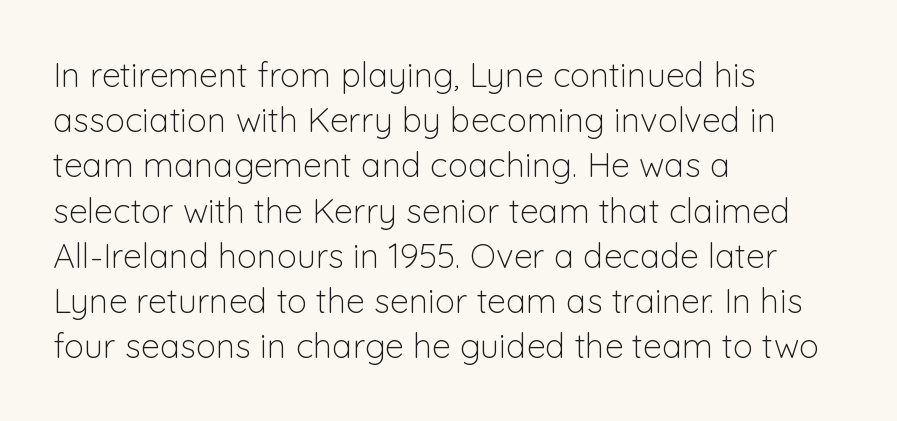
Q: Is the text bold? A: No.
Q: Is the text italic (slanted)? A: No, it is upright.
Q: Is the typeface a serif or a sans-serif typeface? A: Sans-serif.
Q: Is the text underlined? A: No.
Q: How is the paragraph aligned? A: Left-aligned.
Q: Is the spacing between letters normal or unusually wide? A: Normal.
Q: Is the spacing between lines tight, normal or loose? A: Normal.
Q: Width (condensed, normal, or wide)? A: Normal.
Q: Stroke contrast? A: Low.
Q: x-height? A: Medium.
Q: Monospaced? A: No.
